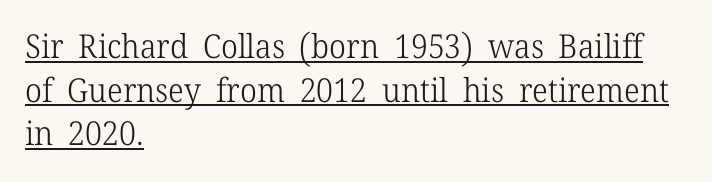
The image shows 33 px light serif type, upright; set left-aligned, normal line spacing (1.32x), normal letter spacing, underlined; low stroke contrast and a medium x-height.
